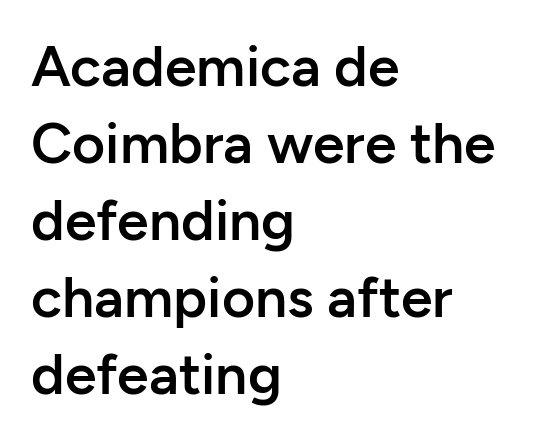
Stems and bowls a touch heavier than normal — semibold. Lines of text with bare space underneath. Every row of glyphs begins at an identical x-position on the left. Unlike italic type, these characters show no tilt at all. The designer went with a sans here, leaving each stem footless. Proportional: the letters do not fall into vertical columns.
